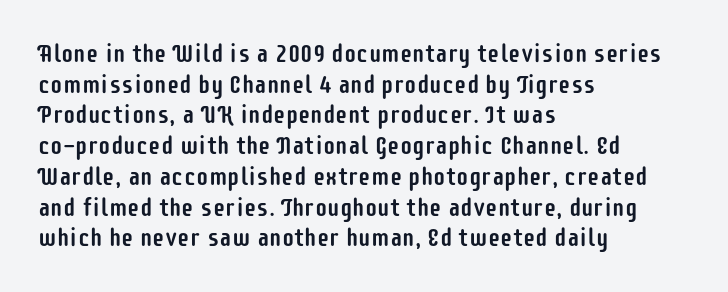
{"italic": "no", "underline": "no", "align": "left", "line_spacing_ratio": 1.23, "letter_spacing": "normal", "letter_spacing_em": 0.0, "glyph_px": 25}
